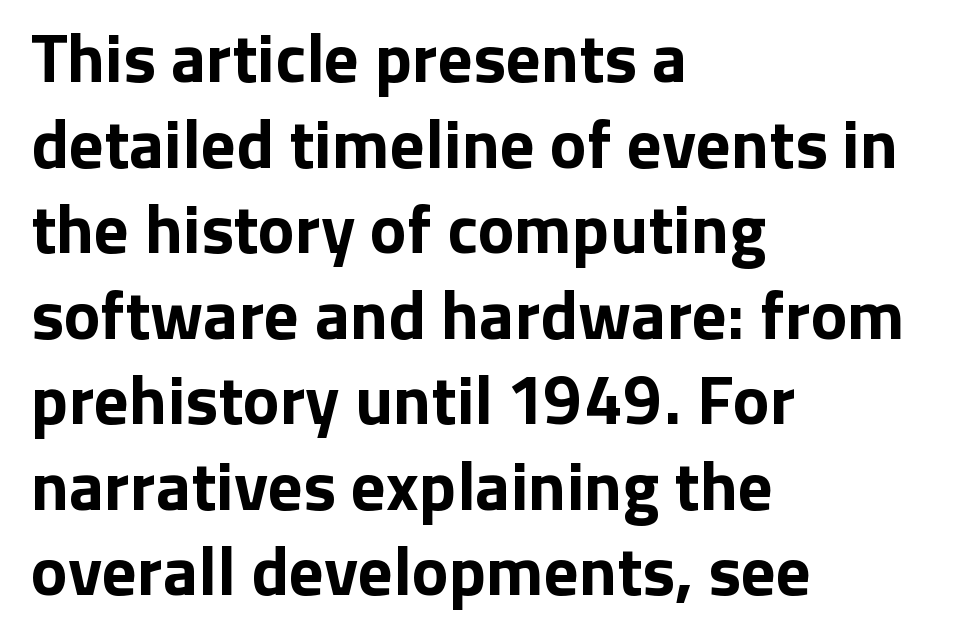
The image shows 69 px bold sans-serif type, upright; set left-aligned, line spacing 1.24x, normal letter spacing, not underlined; low stroke contrast and a medium x-height.
